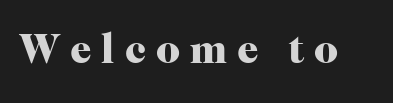
The image shows 42 px heavy serif type, upright; set unusually wide letter spacing (+0.24 em), not underlined; high stroke contrast and a medium x-height.
